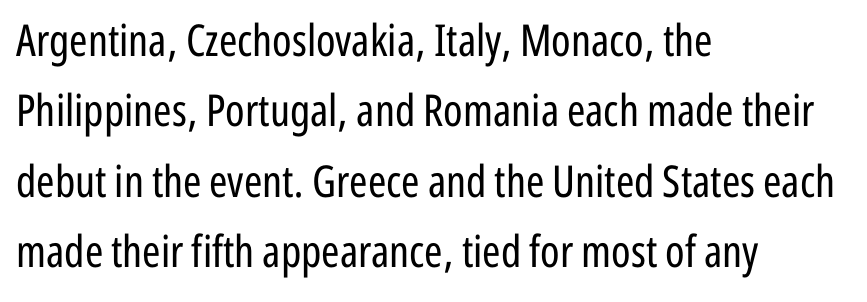
Compared with typical body copy, the letter spacing here is the same. Nope, no serifs anywhere on these letters. The setting favours the left margin, as ordinary paragraphs usually do. The space between consecutive lines is moderate. Each letter keeps its own natural width here, so spacing adapts to shape.
